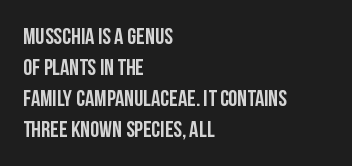
The image shows 23 px text type, upright; set left-aligned, normal line spacing (1.35x), normal letter spacing, not underlined.
